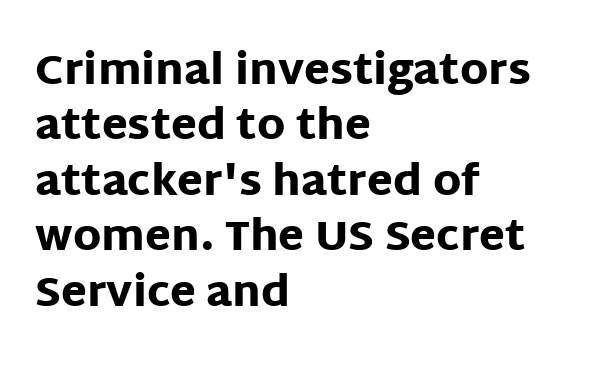
Q: Is the text bold? A: Yes.
Q: Is the text italic (slanted)? A: No, it is upright.
Q: Is the typeface a serif or a sans-serif typeface? A: Sans-serif.
Q: Is the text underlined? A: No.
Q: How is the paragraph aligned? A: Left-aligned.
Q: Is the spacing between letters normal or unusually wide? A: Normal.
Q: Is the spacing between lines tight, normal or loose? A: Normal.
Q: Width (condensed, normal, or wide)? A: Normal.
Q: Stroke contrast? A: Low.
Q: x-height? A: Large.
Q: Monospaced? A: No.
